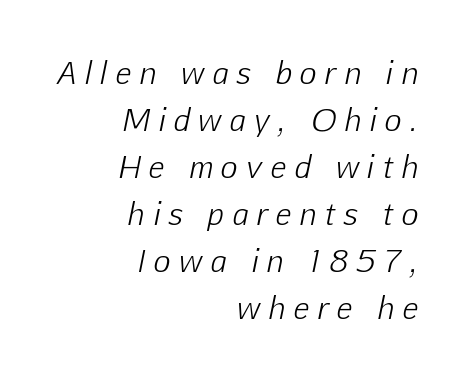
{"italic": "yes", "lean": "right", "slant_degrees": 12, "bold": "no", "weight": "light", "width": "normal", "stroke_contrast": "low", "x_height": "medium", "monospaced": "no", "underline": "no", "align": "right", "line_spacing": "normal", "line_spacing_ratio": 1.62, "letter_spacing": "wide", "letter_spacing_em": 0.3, "glyph_px": 29}
